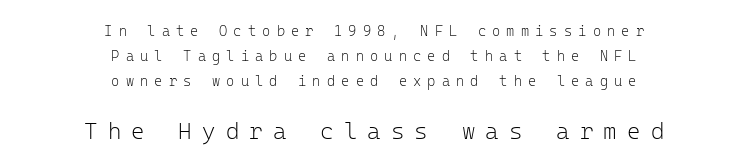
{"italic": "no", "bold": "no", "underline": "no", "align": "center", "line_spacing_ratio": 1.79, "letter_spacing": "wide", "letter_spacing_em": 0.44, "larger_block": "second", "size_ratio": 1.64, "glyph_px": 23}
